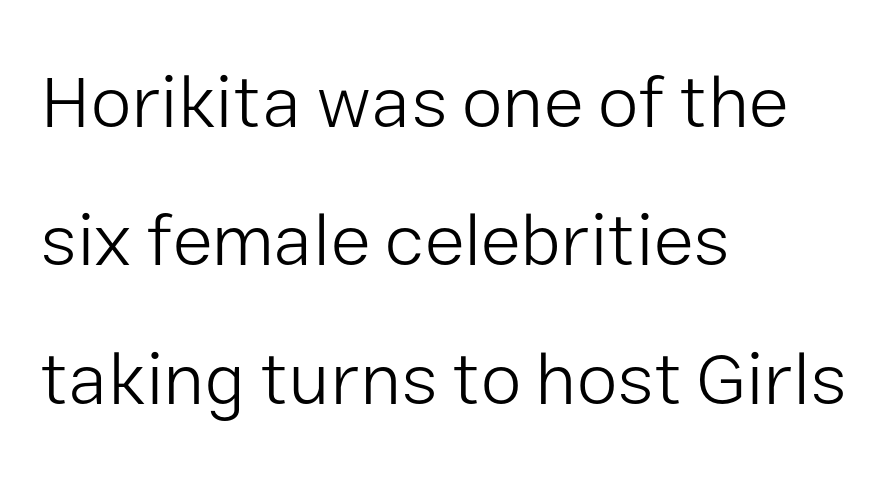
Q: Is the text bold? A: No.
Q: Is the text italic (slanted)? A: No, it is upright.
Q: Is the typeface a serif or a sans-serif typeface? A: Sans-serif.
Q: Is the text underlined? A: No.
Q: How is the paragraph aligned? A: Left-aligned.
Q: Is the spacing between letters normal or unusually wide? A: Normal.
Q: Width (condensed, normal, or wide)? A: Normal.
Q: Stroke contrast? A: Low.
Q: x-height? A: Medium.
Q: Monospaced? A: No.
